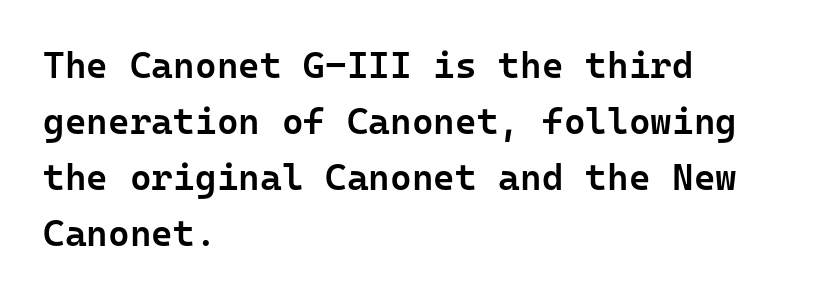
{"serif": "no", "italic": "no", "bold": "semi", "weight": "semibold", "width": "normal", "stroke_contrast": "low", "x_height": "medium", "monospaced": "yes", "underline": "no", "align": "left", "line_spacing": "normal", "line_spacing_ratio": 1.51, "letter_spacing": "normal", "letter_spacing_em": 0.0, "glyph_px": 37}
